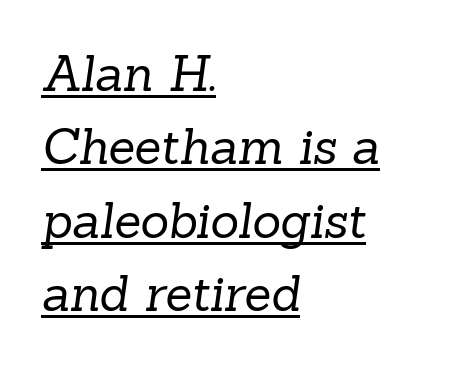
{"serif": "yes", "bold": "no", "weight": "regular", "width": "normal", "stroke_contrast": "low", "x_height": "medium", "monospaced": "no", "underline": "yes", "align": "left", "line_spacing": "normal", "line_spacing_ratio": 1.5, "letter_spacing": "normal", "letter_spacing_em": 0.0, "glyph_px": 49}
